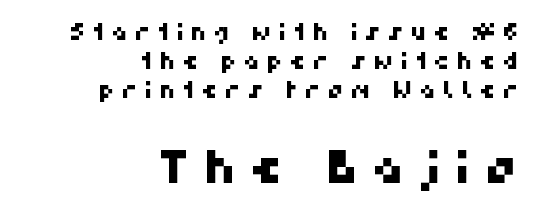
Q: Is the typeface a serif or a sans-serif typeface? A: Sans-serif.
Q: Is the text underlined? A: No.
Q: How is the paragraph aligned? A: Right-aligned.
Q: Is the spacing between letters normal or unusually wide? A: Unusually wide.
Q: Is the spacing between lines tight, normal or loose? A: Normal.
Q: Which block of text is set in a larger size, the first (top) or the second (bottom)? A: The second (bottom) one.
Q: Width (condensed, normal, or wide)? A: Normal.
Q: Stroke contrast? A: High.
Q: x-height? A: Medium.
Q: Monospaced? A: No.
